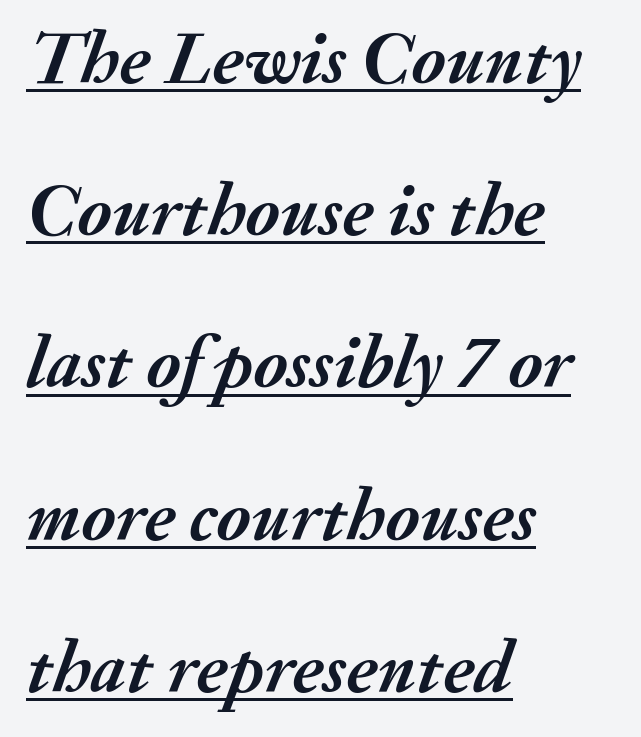
{"italic": "yes", "lean": "right", "slant_degrees": 20, "bold": "yes", "weight": "semibold", "width": "normal", "stroke_contrast": "medium", "x_height": "small", "monospaced": "no", "underline": "yes", "align": "left", "line_spacing": "loose", "line_spacing_ratio": 2.03, "letter_spacing": "normal", "letter_spacing_em": 0.0, "glyph_px": 75}
